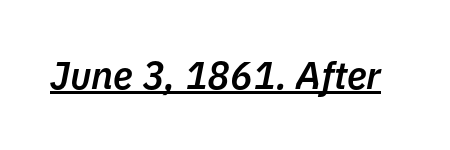
Q: Is the text bold? A: Semi-bold.
Q: Is the text italic (slanted)? A: Yes, it leans right by about 11 degrees.
Q: Is the text underlined? A: Yes.
Q: Is the spacing between letters normal or unusually wide? A: Normal.
Q: Width (condensed, normal, or wide)? A: Normal.
Q: Stroke contrast? A: Low.
Q: x-height? A: Medium.
Q: Monospaced? A: No.
